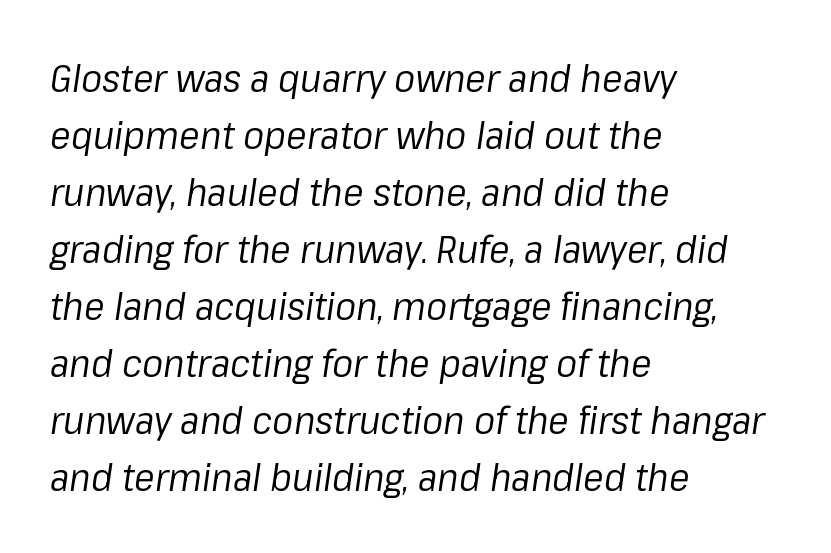
Q: Is the text bold? A: No.
Q: Is the text italic (slanted)? A: Yes, it leans right by about 8 degrees.
Q: Is the text underlined? A: No.
Q: How is the paragraph aligned? A: Left-aligned.
Q: Is the spacing between letters normal or unusually wide? A: Normal.
Q: Is the spacing between lines tight, normal or loose? A: Normal.
Q: Width (condensed, normal, or wide)? A: Normal.
Q: Stroke contrast? A: Low.
Q: x-height? A: Medium.
Q: Monospaced? A: No.
